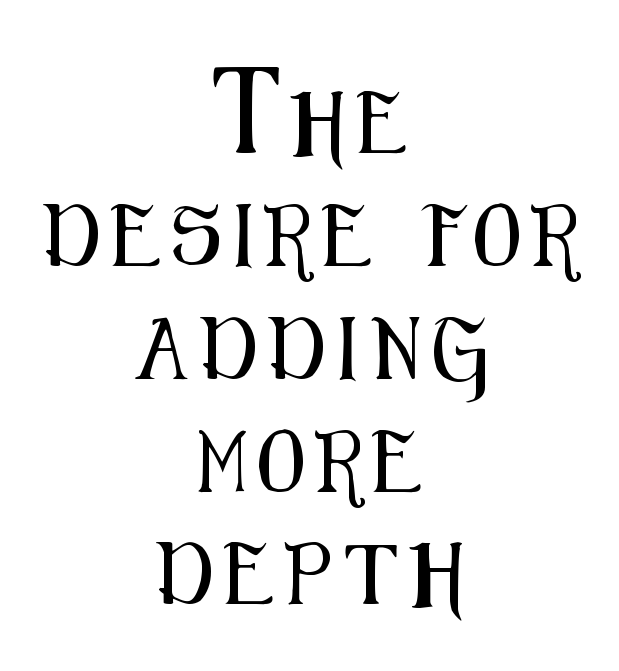
Q: Is the text italic (slanted)? A: No, it is upright.
Q: Is the text underlined? A: No.
Q: How is the paragraph aligned? A: Centered.
Q: Is the spacing between letters normal or unusually wide? A: Unusually wide.
Q: Width (condensed, normal, or wide)? A: Condensed.
Q: Stroke contrast? A: Medium.
Q: x-height? A: Medium.
Q: Monospaced? A: No.
